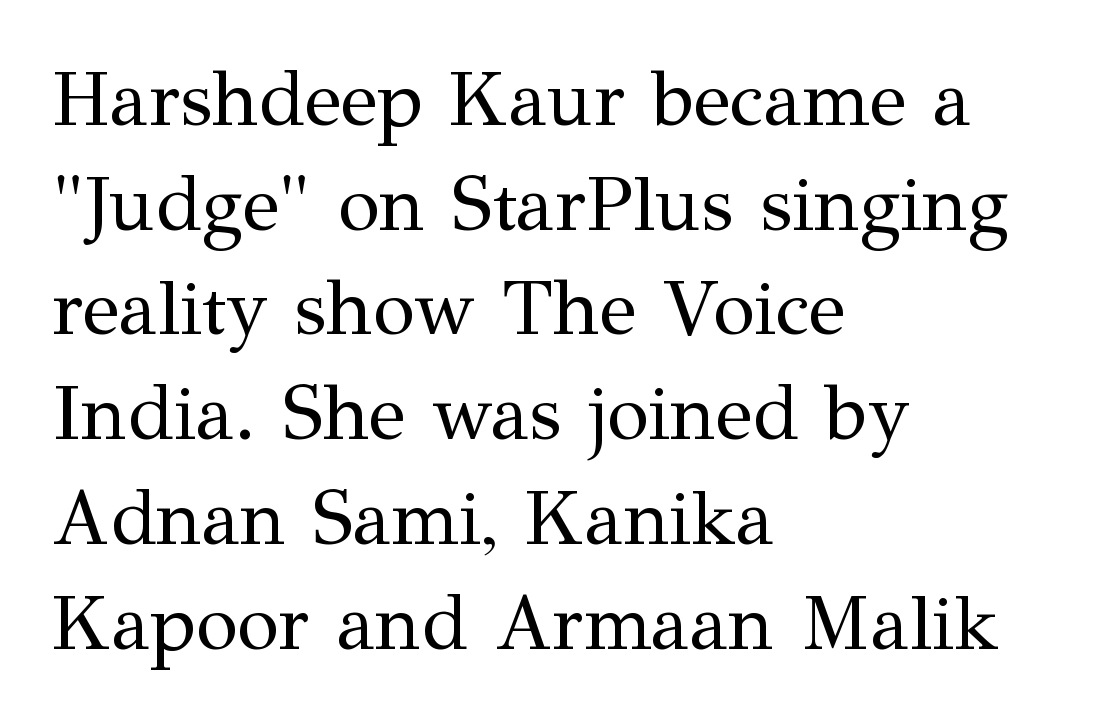
Evenly set lines give the paragraph a standard silhouette. A serif font was chosen for this passage. Is the stroke heavy? The answer is a plain regular-or-lighter. Does extra space separate the letters? No, they use regular spacing. Ordinary non-slanted type is in use. You could not count columns in this text — the font is proportionally spaced.
